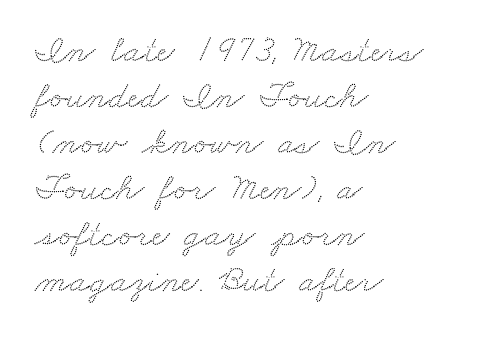
Q: Is the typeface a serif or a sans-serif typeface? A: Serif.
Q: Is the text underlined? A: No.
Q: How is the paragraph aligned? A: Left-aligned.
Q: Is the spacing between letters normal or unusually wide? A: Normal.
Q: Width (condensed, normal, or wide)? A: Wide.
Q: Stroke contrast? A: Medium.
Q: x-height? A: Small.
Q: Monospaced? A: No.
